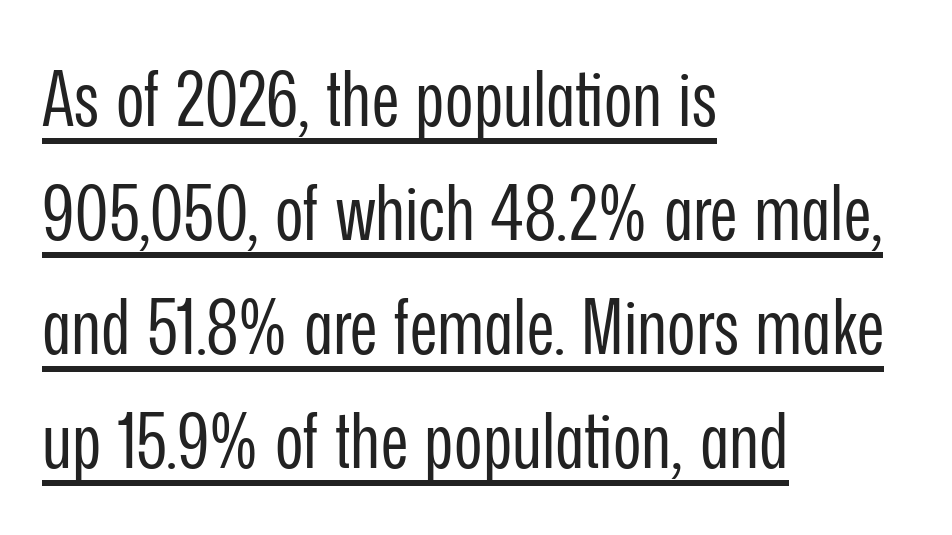
{"serif": "no", "italic": "no", "bold": "no", "weight": "regular", "width": "condensed", "stroke_contrast": "low", "x_height": "medium", "monospaced": "no", "underline": "yes", "align": "left", "line_spacing": "normal", "line_spacing_ratio": 1.48, "letter_spacing": "normal", "letter_spacing_em": 0.0, "glyph_px": 77}
